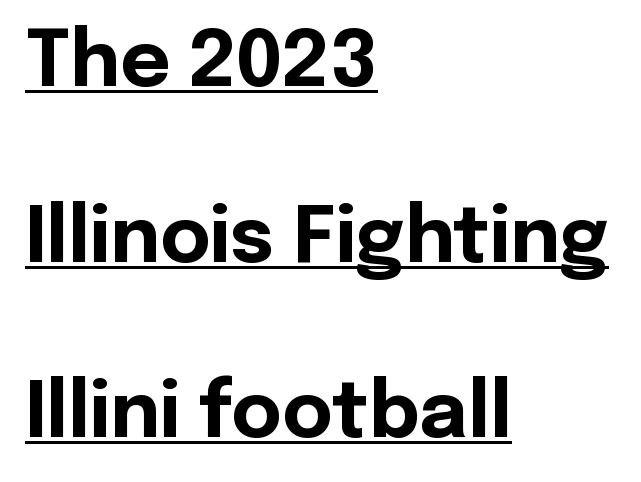
A typographer would call this underscored text. This is sans-serif lettering, the kind often seen on screens and signage. These lines carry a lot of weight — the face is fully bold. Varying glyph widths throughout — classic text-font behaviour. Reading down the block, your eye returns to a fixed left position each line. The block of text is sparse from top to bottom, with ample space between rows.
